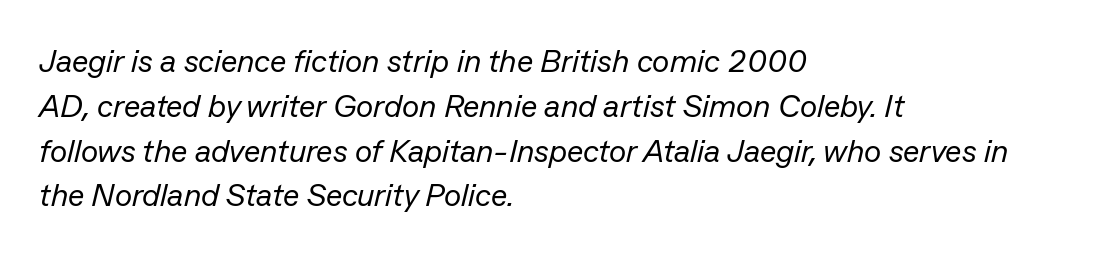
The image shows 32 px regular-weight type, italic (leaning right); set left-aligned, normal line spacing (1.4x), normal letter spacing, not underlined; low stroke contrast and a medium x-height.
